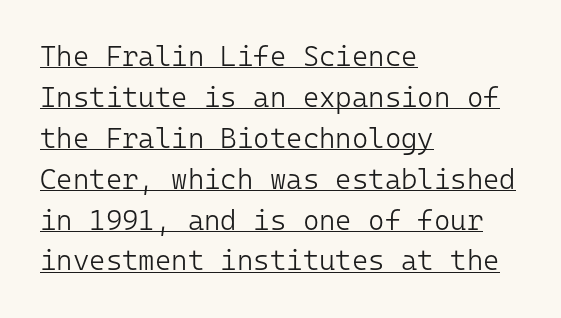
A normal amount of white space separates one row of letters from the next. Somebody hit Ctrl+U on this one — the words are underlined. Does the lettering tilt? It doesn't — this is upright. You could count columns in this text — the font is strictly monospaced. These lines stack with their left ends in a neat column.
